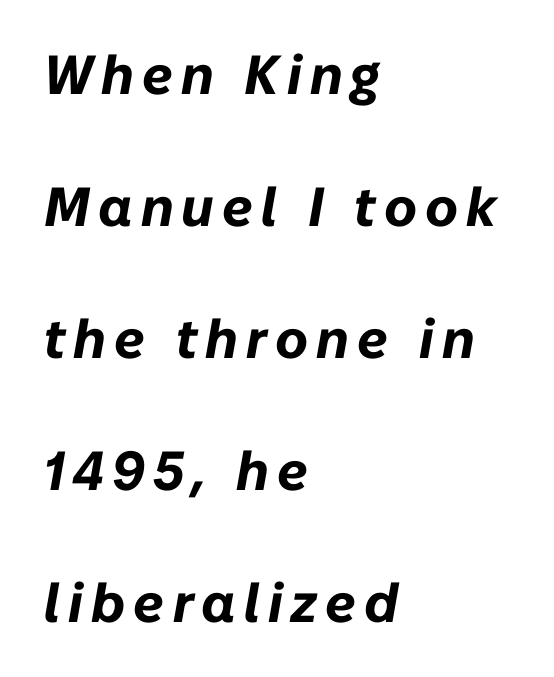
The leading is generous, giving the passage an open texture. The gap between lines stays unmarked. Is the type slanted? Yes — the strokes lean at a clear angle. The passage shown is emphatically bold. The lines in this sample share a left origin and differ only in where they stop. Think of a printed novel: that variable character pitch is what you see here.
